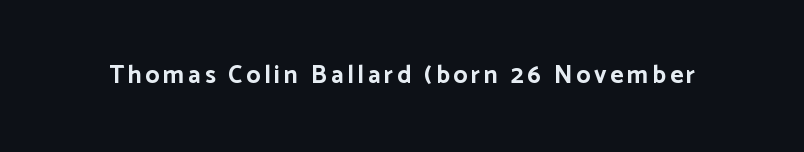
{"italic": "no", "bold": "yes", "underline": "no", "glyph_px": 25}
